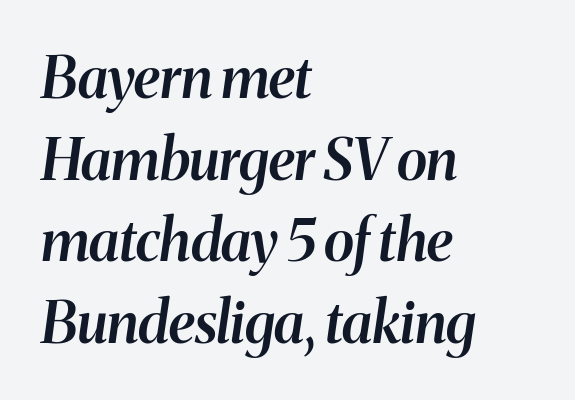
{"italic": "yes", "lean": "right", "slant_degrees": 8, "bold": "semi", "weight": "semibold", "width": "normal", "stroke_contrast": "medium", "x_height": "medium", "monospaced": "no", "underline": "no", "align": "left", "line_spacing": "normal", "line_spacing_ratio": 1.43, "letter_spacing": "normal", "letter_spacing_em": 0.0, "glyph_px": 57}
